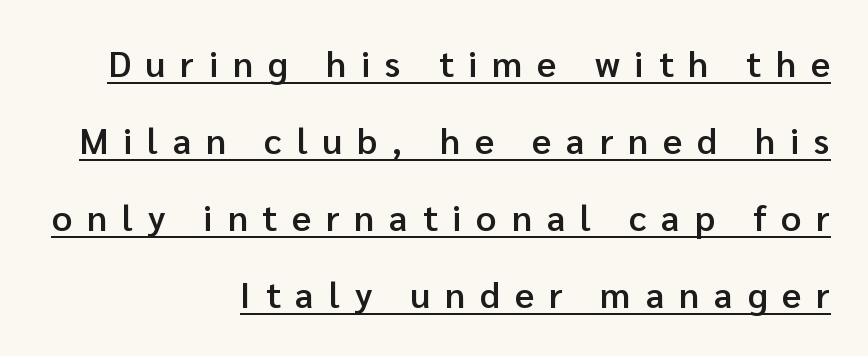
The image shows 36 px semibold sans-serif type, upright; set right-aligned, loose line spacing (2.14x), unusually wide letter spacing (+0.41 em), underlined; low stroke contrast and a medium x-height.
